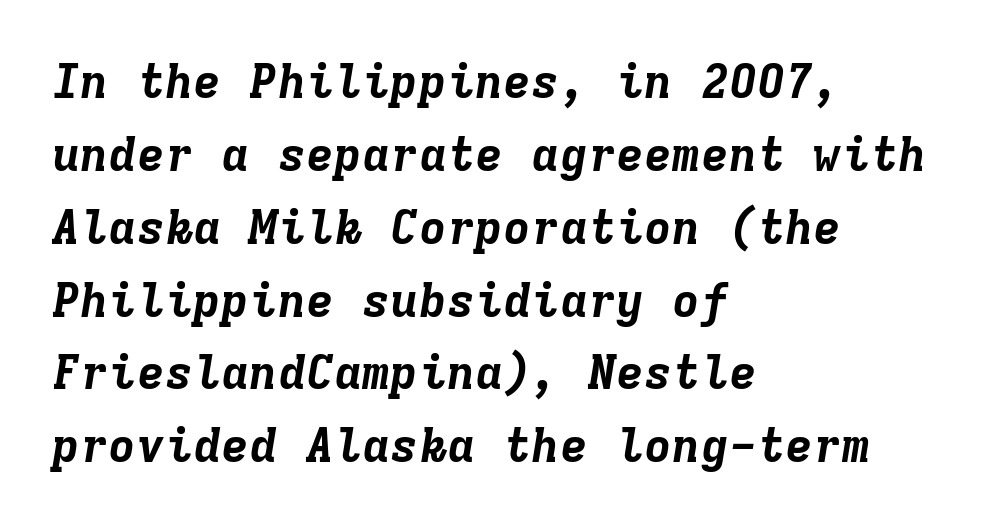
Q: Is the text bold? A: Yes.
Q: Is the text italic (slanted)? A: Yes, it leans right by about 9 degrees.
Q: Is the text underlined? A: No.
Q: How is the paragraph aligned? A: Left-aligned.
Q: Is the spacing between letters normal or unusually wide? A: Normal.
Q: Is the spacing between lines tight, normal or loose? A: Normal.
Q: Width (condensed, normal, or wide)? A: Normal.
Q: Stroke contrast? A: Low.
Q: x-height? A: Medium.
Q: Monospaced? A: Yes.
